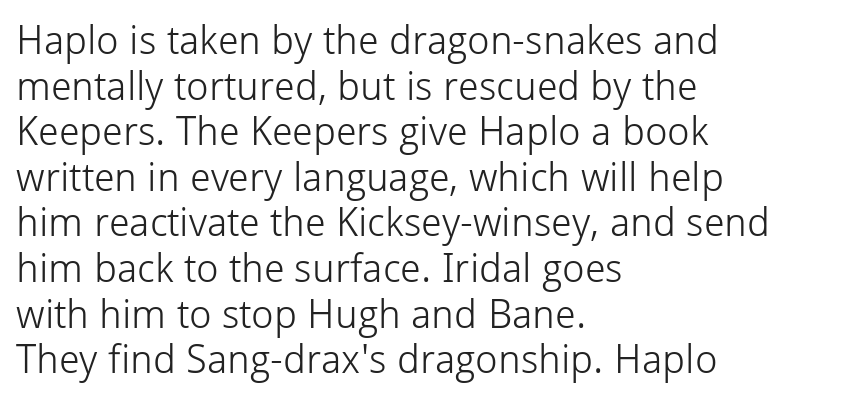
Q: Is the text bold? A: No.
Q: Is the text italic (slanted)? A: No, it is upright.
Q: Is the typeface a serif or a sans-serif typeface? A: Sans-serif.
Q: Is the text underlined? A: No.
Q: How is the paragraph aligned? A: Left-aligned.
Q: Is the spacing between letters normal or unusually wide? A: Normal.
Q: Is the spacing between lines tight, normal or loose? A: Tight.
Q: Width (condensed, normal, or wide)? A: Normal.
Q: Stroke contrast? A: Low.
Q: x-height? A: Medium.
Q: Monospaced? A: No.
